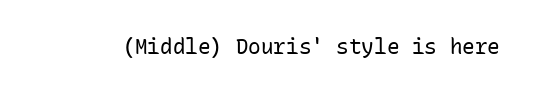
The passage shown is not underscored anywhere. The font's upright variant was chosen for this text. Stems here are at most as thick as an everyday book face. Observe the ordinary spacing: letters are neighbours, not strangers.
